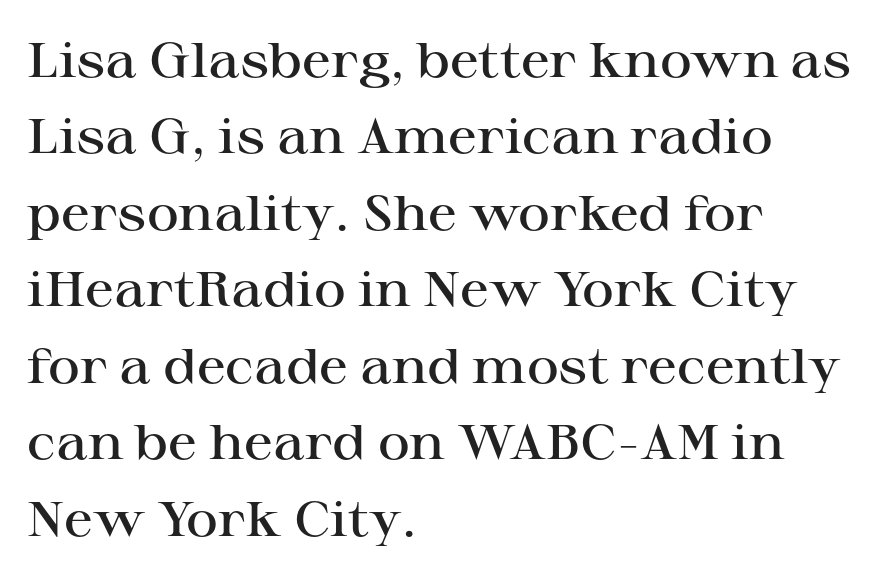
{"serif": "yes", "italic": "no", "bold": "semi", "weight": "semibold", "width": "wide", "stroke_contrast": "high", "x_height": "medium", "monospaced": "no", "underline": "no", "align": "left", "line_spacing": "normal", "line_spacing_ratio": 1.56, "letter_spacing": "normal", "letter_spacing_em": 0.0, "glyph_px": 49}
